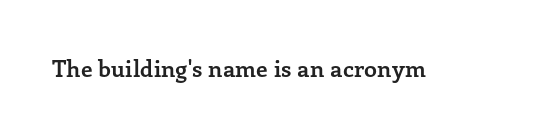
{"italic": "no", "bold": "yes", "underline": "no", "letter_spacing": "normal", "letter_spacing_em": 0.0, "glyph_px": 23}
